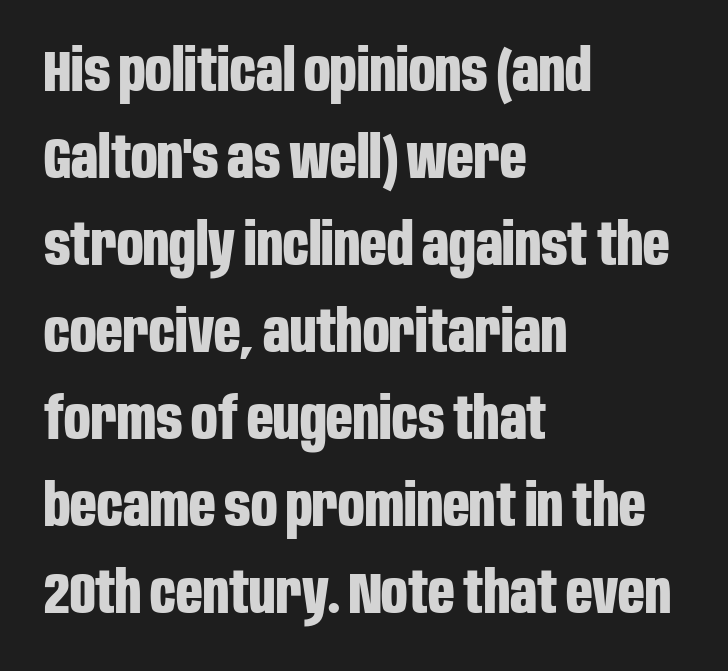
The setting favours the left margin, as ordinary paragraphs usually do. The font's upright variant was chosen for this text. Spacing verdict: proportional, widths tailored to each character. Notice how descenders clear the ascenders below comfortably — that's standard leading. The line texture is even and compact thanks to regular tracking. The sample has been set heavy, in full bold.
